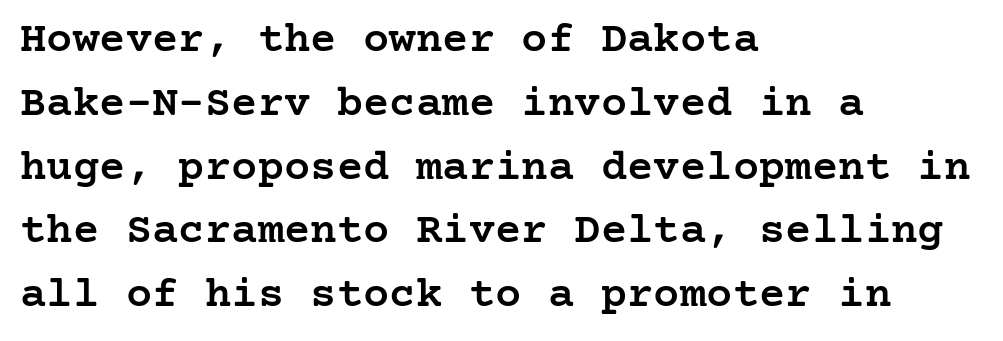
This rendering leaves character spacing at its baseline value. Underlining? Definitely not there. Rendered with straight, roman letterforms. The type family on display is of the serif kind. Visually the block forms a straight wall on the left and a jagged coastline on the right.
